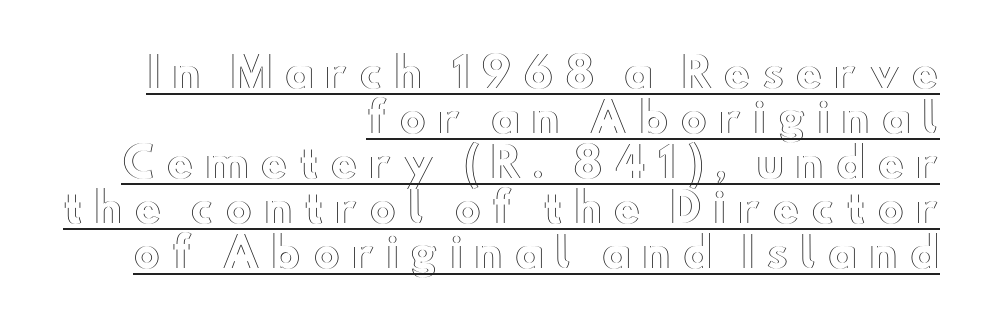
{"italic": "no", "width": "wide", "x_height": "small", "monospaced": "no", "underline": "yes", "align": "right", "line_spacing": "tight", "line_spacing_ratio": 1.1, "letter_spacing": "wide", "letter_spacing_em": 0.27, "glyph_px": 41}
